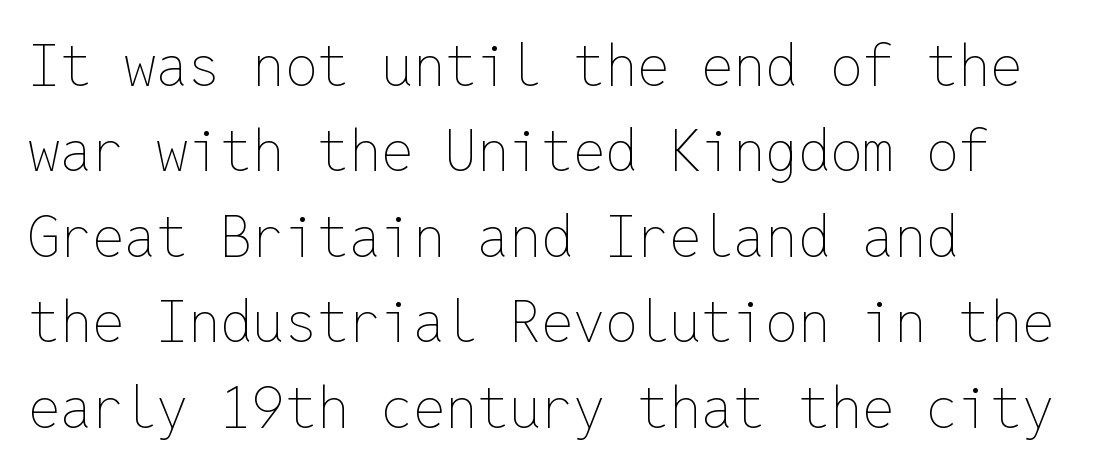
{"italic": "no", "bold": "no", "weight": "thin", "width": "normal", "stroke_contrast": "low", "x_height": "medium", "monospaced": "yes", "underline": "no", "align": "left", "line_spacing": "normal", "line_spacing_ratio": 1.5, "letter_spacing": "normal", "letter_spacing_em": 0.0, "glyph_px": 57}
